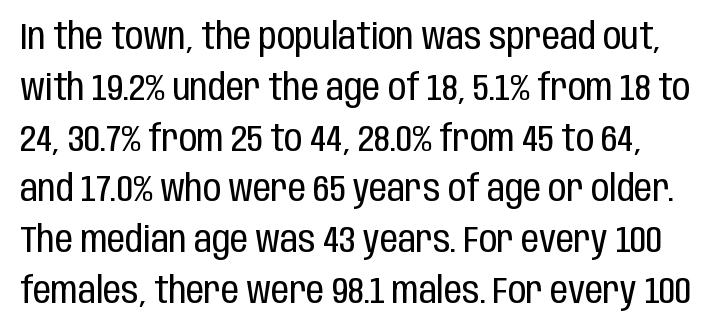
Letter spacing: default. A normal amount of white space separates one row of letters from the next. This reads as an unemphasized weight, regular at the heaviest. Characters remain perfectly vertical along every line.
